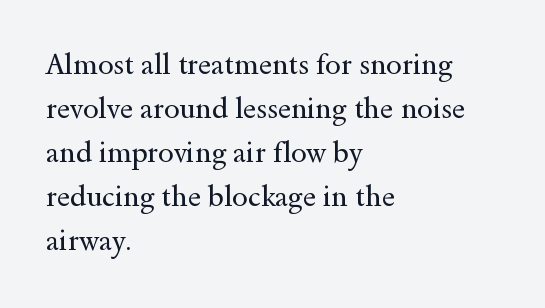
{"serif": "yes", "italic": "no", "bold": "no", "weight": "regular", "width": "wide", "x_height": "small", "monospaced": "no", "underline": "no", "align": "left", "line_spacing": "normal", "line_spacing_ratio": 1.57, "letter_spacing": "normal", "letter_spacing_em": 0.0, "glyph_px": 28}
